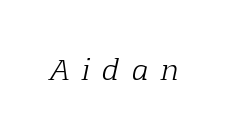
{"serif": "yes", "italic": "yes", "lean": "right", "slant_degrees": 12, "bold": "no", "weight": "light", "width": "normal", "stroke_contrast": "low", "x_height": "medium", "monospaced": "no", "underline": "no", "letter_spacing": "wide", "letter_spacing_em": 0.47, "glyph_px": 28}
